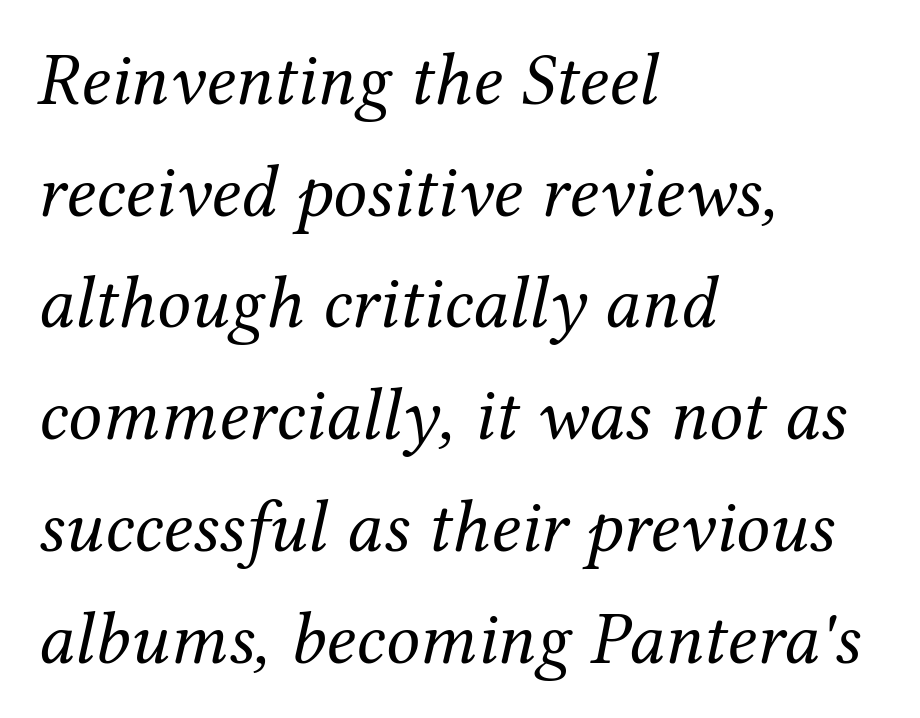
Q: Is the text bold? A: No.
Q: Is the text italic (slanted)? A: Yes, it leans right by about 12 degrees.
Q: Is the typeface a serif or a sans-serif typeface? A: Serif.
Q: Is the text underlined? A: No.
Q: How is the paragraph aligned? A: Left-aligned.
Q: Is the spacing between letters normal or unusually wide? A: Normal.
Q: Is the spacing between lines tight, normal or loose? A: Normal.
Q: Width (condensed, normal, or wide)? A: Normal.
Q: Stroke contrast? A: Medium.
Q: x-height? A: Medium.
Q: Monospaced? A: No.
